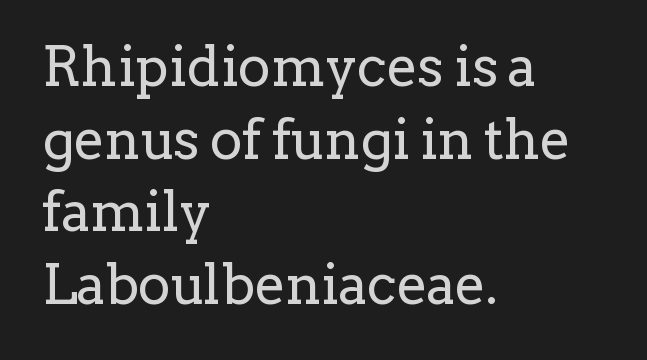
The image shows 55 px regular-weight serif type, upright; set left-aligned, normal line spacing (1.32x), normal letter spacing, not underlined; low stroke contrast and a medium x-height.
